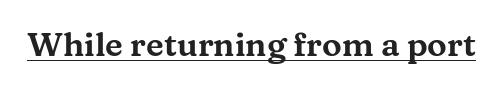
{"serif": "yes", "italic": "no", "width": "wide", "stroke_contrast": "medium", "x_height": "medium", "monospaced": "no", "underline": "yes", "letter_spacing": "normal", "letter_spacing_em": 0.0, "glyph_px": 33}
